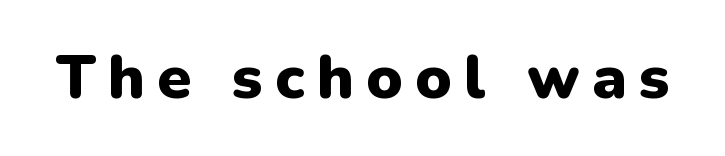
The image shows 61 px heavy sans-serif type, upright; set unusually wide letter spacing (+0.2 em), not underlined; low stroke contrast and a medium x-height.
